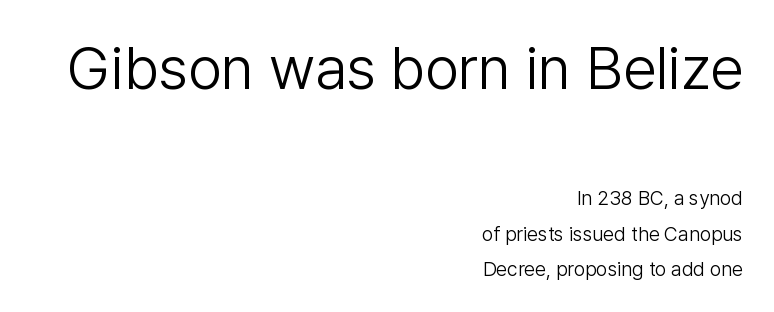
Q: Is the text bold? A: No.
Q: Is the text italic (slanted)? A: No, it is upright.
Q: Is the typeface a serif or a sans-serif typeface? A: Sans-serif.
Q: Is the text underlined? A: No.
Q: How is the paragraph aligned? A: Right-aligned.
Q: Is the spacing between letters normal or unusually wide? A: Normal.
Q: Which block of text is set in a larger size, the first (top) or the second (bottom)? A: The first (top) one.
Q: Width (condensed, normal, or wide)? A: Normal.
Q: Stroke contrast? A: Low.
Q: x-height? A: Medium.
Q: Monospaced? A: No.
